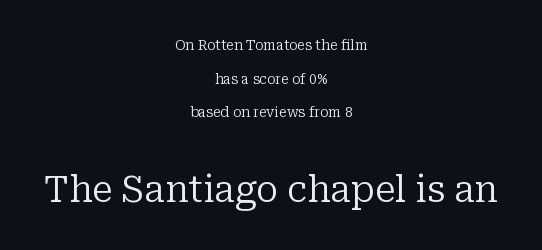
{"serif": "yes", "italic": "no", "bold": "no", "weight": "regular", "width": "normal", "stroke_contrast": "low", "x_height": "medium", "monospaced": "no", "underline": "no", "align": "center", "line_spacing": "loose", "line_spacing_ratio": 2.4, "letter_spacing": "normal", "letter_spacing_em": 0.0, "larger_block": "second", "size_ratio": 2.64, "glyph_px": 37}
